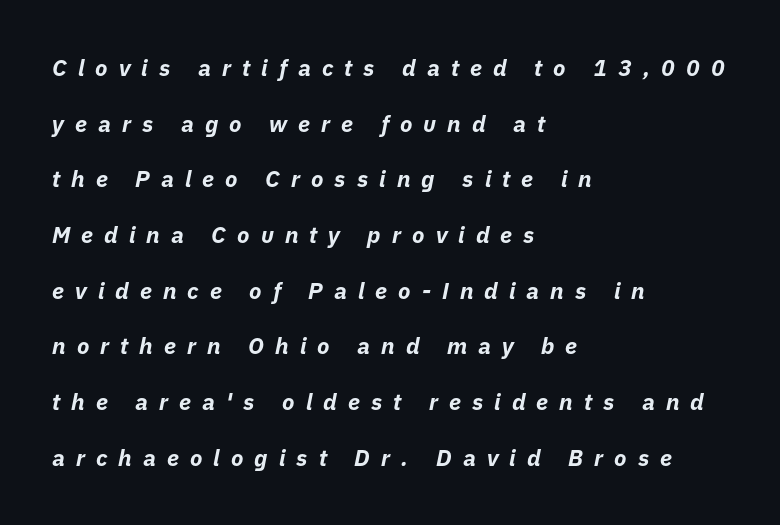
Quick note: interline space is abundant. Anything drawn beneath the words? Only blank space. The rendering uses a bold face; every stroke is thick and dark. The lettering tilts uniformly, giving the passage an italic look. There is plenty of visible air inserted between adjacent glyphs. If you drew a ruler down the left edge, every line would touch it.
